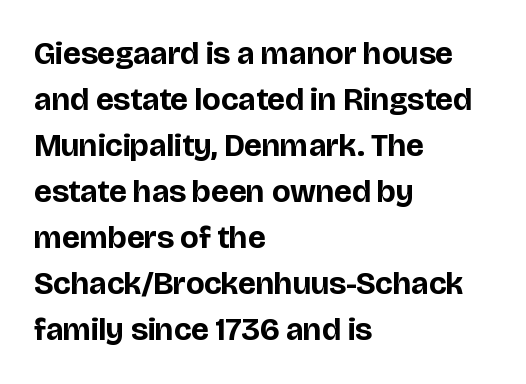
The image shows 32 px bold sans-serif type, upright; set left-aligned, normal line spacing (1.44x), normal letter spacing, not underlined; low stroke contrast and a large x-height.
